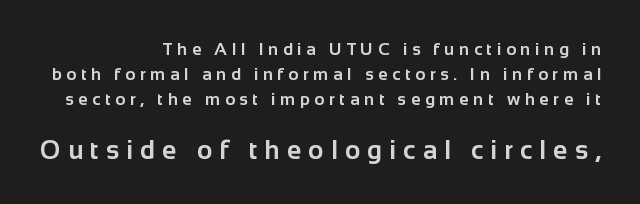
{"italic": "no", "bold": "yes", "underline": "no", "align": "right", "line_spacing": "normal", "line_spacing_ratio": 1.47, "letter_spacing": "wide", "letter_spacing_em": 0.28, "larger_block": "second", "size_ratio": 1.53, "glyph_px": 26}
